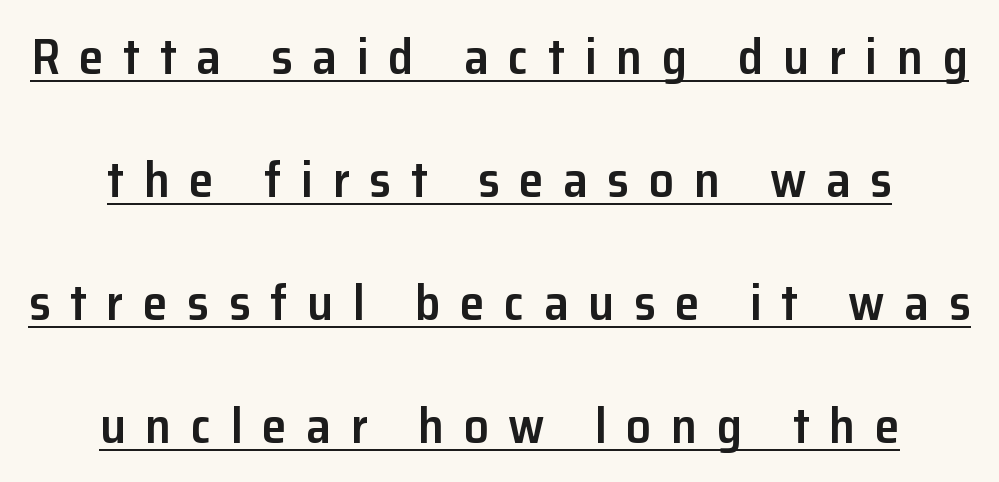
{"serif": "no", "italic": "no", "bold": "semi", "weight": "semibold", "width": "normal", "stroke_contrast": "low", "x_height": "medium", "monospaced": "no", "underline": "yes", "align": "center", "line_spacing": "loose", "line_spacing_ratio": 2.46, "letter_spacing": "wide", "letter_spacing_em": 0.39, "glyph_px": 50}
